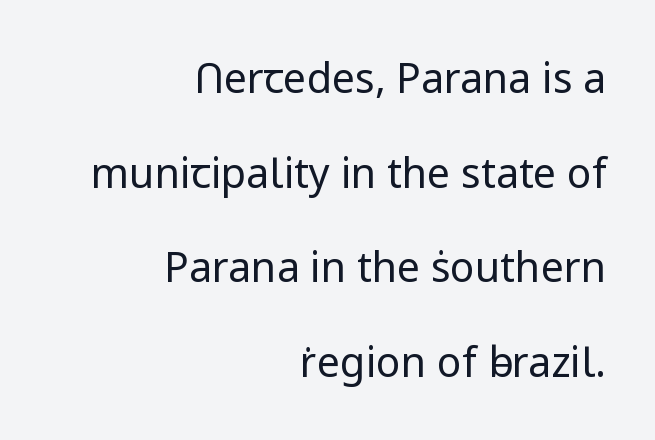
Q: Is the text bold? A: No.
Q: Is the text italic (slanted)? A: No, it is upright.
Q: Is the typeface a serif or a sans-serif typeface? A: Sans-serif.
Q: Is the text underlined? A: No.
Q: How is the paragraph aligned? A: Right-aligned.
Q: Is the spacing between letters normal or unusually wide? A: Normal.
Q: Is the spacing between lines tight, normal or loose? A: Loose.
Q: Width (condensed, normal, or wide)? A: Normal.
Q: Stroke contrast? A: Low.
Q: x-height? A: Medium.
Q: Monospaced? A: No.
